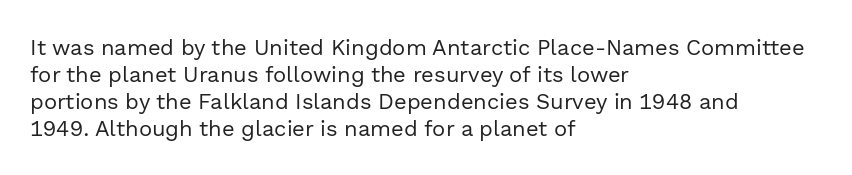
The image shows 22 px text type, upright; set left-aligned, line spacing 1.23x, normal letter spacing, not underlined.
